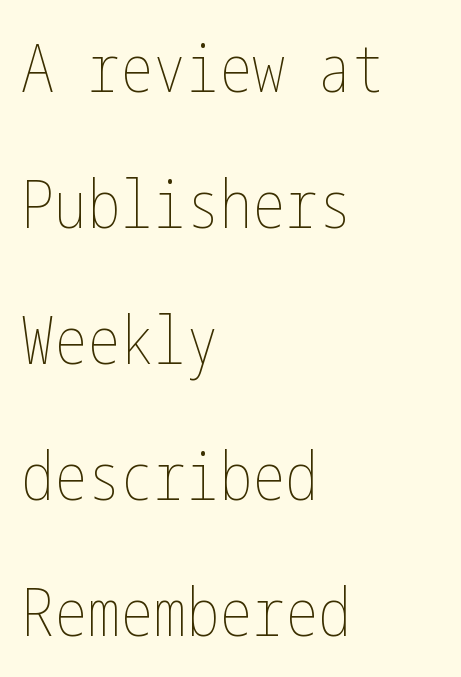
{"italic": "no", "bold": "no", "weight": "thin", "width": "condensed", "stroke_contrast": "low", "x_height": "medium", "underline": "no", "align": "left", "line_spacing": "loose", "line_spacing_ratio": 2.06, "letter_spacing": "normal", "letter_spacing_em": 0.0, "glyph_px": 66}
